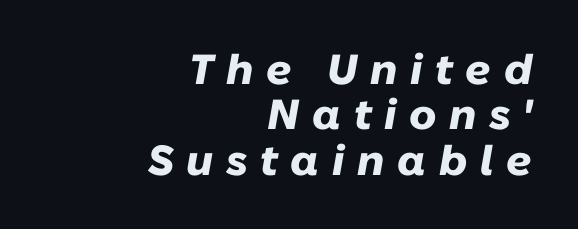
Q: Is the text bold? A: Yes.
Q: Is the text italic (slanted)? A: Yes, it leans right by about 10 degrees.
Q: Is the text underlined? A: No.
Q: How is the paragraph aligned? A: Right-aligned.
Q: Is the spacing between letters normal or unusually wide? A: Unusually wide.
Q: Is the spacing between lines tight, normal or loose? A: Tight.
Q: Width (condensed, normal, or wide)? A: Normal.
Q: Stroke contrast? A: Low.
Q: x-height? A: Medium.
Q: Monospaced? A: No.
